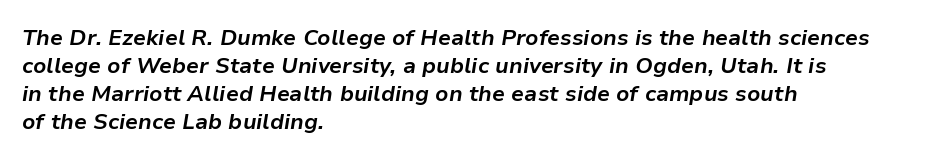
{"italic": "yes", "lean": "right", "slant_degrees": 9, "bold": "yes", "underline": "no", "align": "left", "line_spacing": "normal", "line_spacing_ratio": 1.28, "letter_spacing": "normal", "letter_spacing_em": 0.0, "glyph_px": 22}
